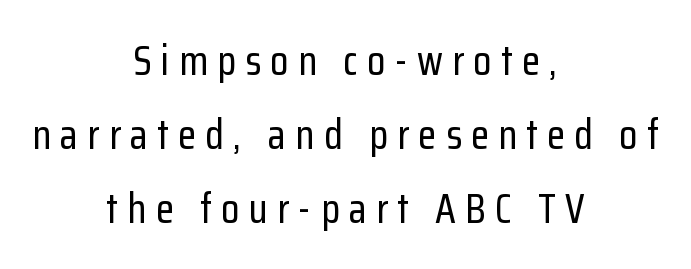
Type style note: lacks serifs. Note the varied advance widths — an 'i' is clearly narrower than an 'm'. The whitespace from short lines is split evenly between both sides. The specimen reads as upright at a glance. Someone cranked the tracking dial way up on this one.
